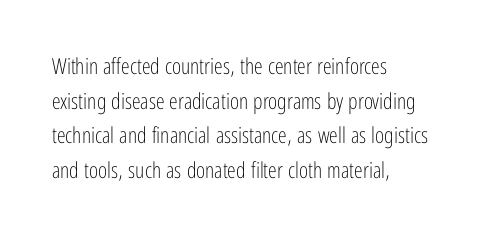
The image shows 22 px text type, upright; set left-aligned, normal line spacing (1.57x), normal letter spacing, not underlined.
